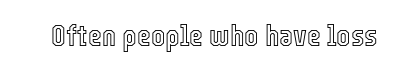
Do the characters align in a grid? No, the font is proportional. Underline: absent. These lines keep a tight, regular rhythm from letter to letter. The letters stand straight up with perfectly vertical stems.
